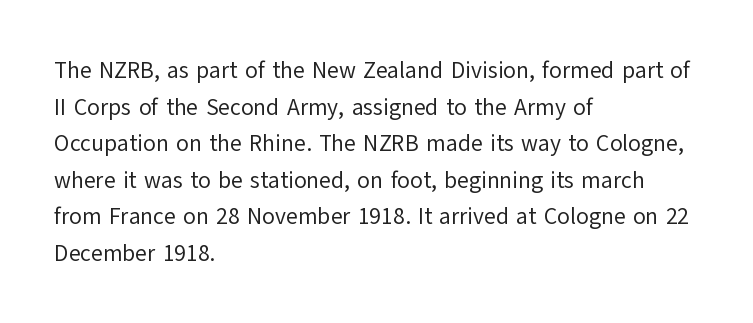
{"italic": "no", "bold": "no", "underline": "no", "align": "left", "line_spacing": "normal", "line_spacing_ratio": 1.59, "letter_spacing": "normal", "letter_spacing_em": 0.0, "glyph_px": 23}
